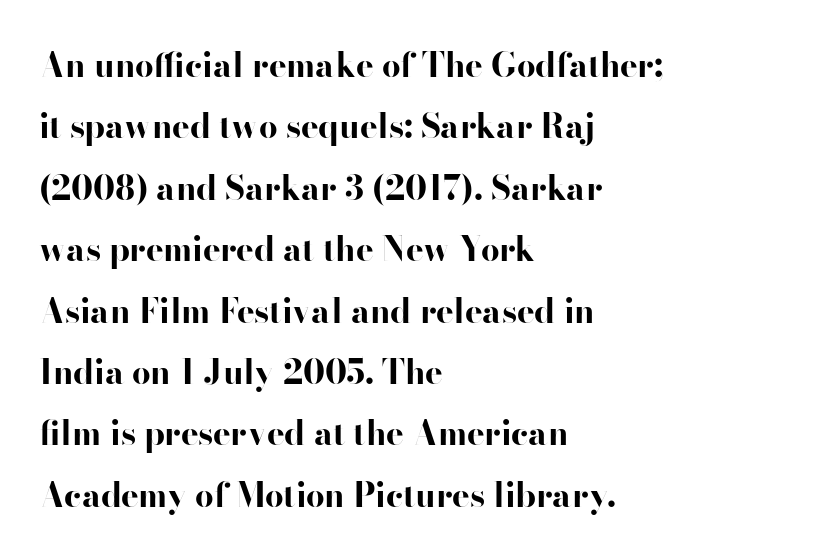
The image shows 33 px bold, wide sans-serif type, upright; set left-aligned, line spacing 1.86x, normal letter spacing, not underlined; high stroke contrast and a small x-height.
